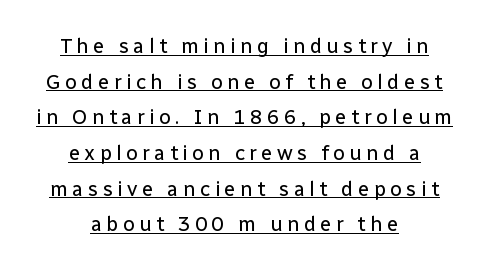
What decoration does the sample have? An underline. Is the stroke heavy? The answer is a plain regular-or-lighter. Loose tracking; the words dissolve into strings of separated letters. If you folded the block vertically in half, each line would mirror itself in length.
